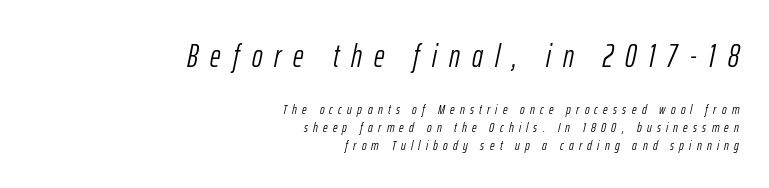
{"italic": "yes", "lean": "right", "slant_degrees": 12, "bold": "no", "weight": "light", "width": "condensed", "stroke_contrast": "low", "x_height": "medium", "monospaced": "no", "underline": "no", "align": "right", "line_spacing": "normal", "line_spacing_ratio": 1.31, "letter_spacing": "wide", "letter_spacing_em": 0.38, "larger_block": "first", "size_ratio": 2.29, "glyph_px": 32}
